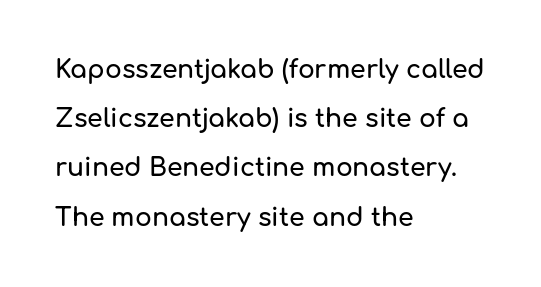
Q: Is the text italic (slanted)? A: No, it is upright.
Q: Is the text underlined? A: No.
Q: How is the paragraph aligned? A: Left-aligned.
Q: Is the spacing between letters normal or unusually wide? A: Normal.
Q: Is the spacing between lines tight, normal or loose? A: Loose.
